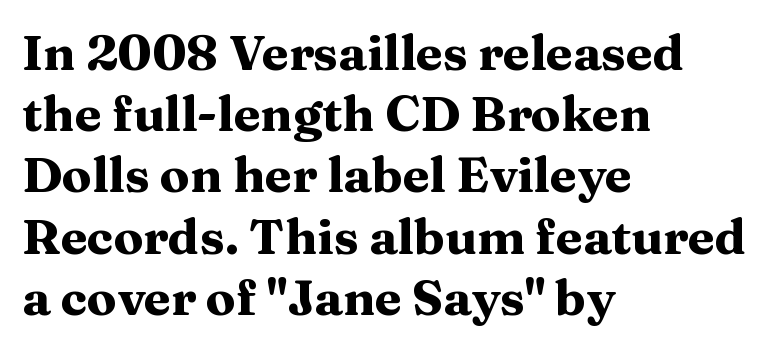
The image shows 49 px heavy, wide serif type, upright; set left-aligned, normal line spacing (1.25x), normal letter spacing, not underlined; medium stroke contrast and a medium x-height.
